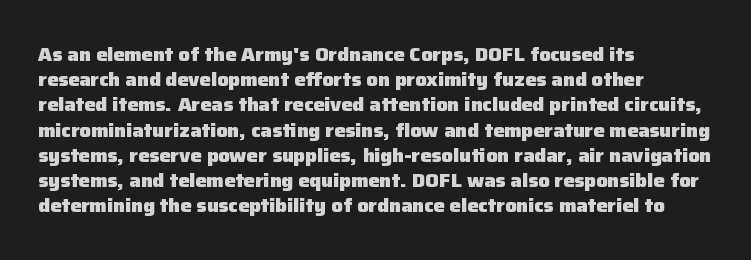
{"italic": "no", "bold": "yes", "underline": "no", "align": "left", "line_spacing": "normal", "line_spacing_ratio": 1.26, "letter_spacing": "normal", "letter_spacing_em": 0.0, "glyph_px": 20}
